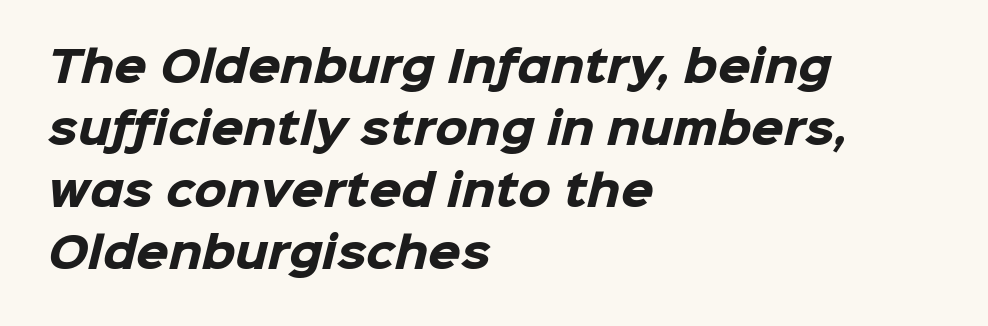
The image shows 42 px heavy sans-serif type; set left-aligned, normal line spacing (1.48x), normal letter spacing, not underlined; low stroke contrast and a medium x-height.
